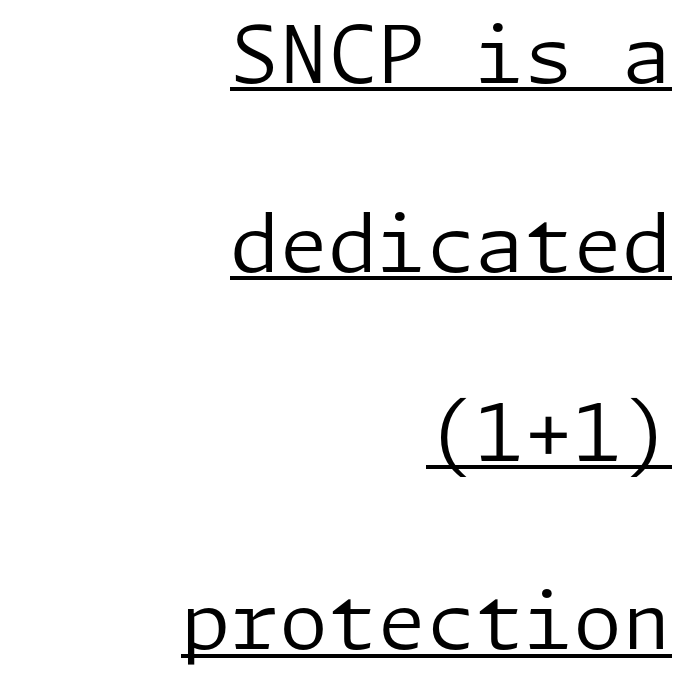
Nothing unusual about the tracking: characters are spaced as the font intends. Each stroke keeps to a modest, everyday thickness or less. Each new line begins a long way beneath the previous one. Alignment: flush right. Notice how the stems are strictly vertical — no italics here. Compared with undecorated copy, this sample adds a rule below the words.
